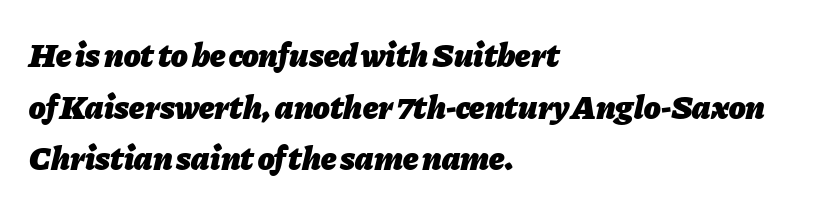
Each glyph is drawn with heavy, bold strokes. These lines are rendered in a variable-pitch font. Honestly, the letter spacing is just normal — you wouldn't notice it. The glyphs are unaccompanied by any horizontal stroke below them.
